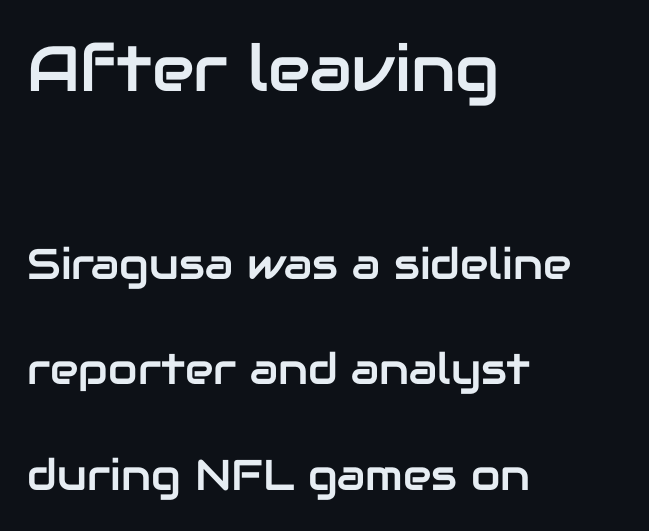
{"serif": "no", "italic": "no", "width": "normal", "stroke_contrast": "low", "x_height": "medium", "monospaced": "no", "underline": "no", "align": "left", "line_spacing": "loose", "line_spacing_ratio": 2.46, "letter_spacing": "normal", "letter_spacing_em": 0.0, "larger_block": "first", "size_ratio": 1.49, "glyph_px": 64}
